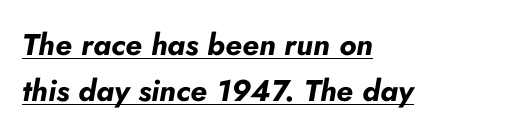
The image shows 30 px bold type, italic (leaning right); set left-aligned, normal line spacing (1.53x), normal letter spacing, underlined; low stroke contrast and a small x-height.
